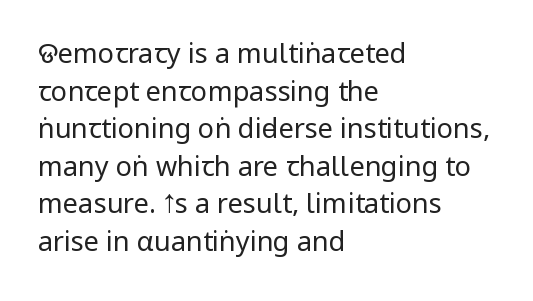
Q: Is the text bold? A: No.
Q: Is the text italic (slanted)? A: No, it is upright.
Q: Is the text underlined? A: No.
Q: How is the paragraph aligned? A: Left-aligned.
Q: Is the spacing between letters normal or unusually wide? A: Normal.
Q: Is the spacing between lines tight, normal or loose? A: Normal.
